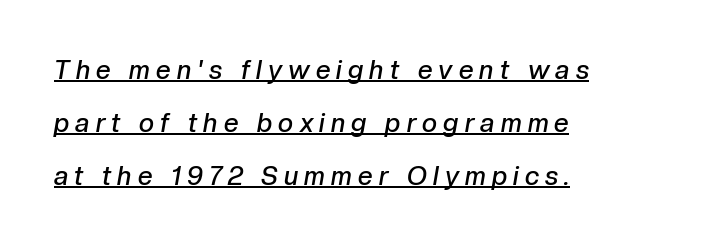
The image shows 26 px text type, italic (leaning right); set left-aligned, loose line spacing (2.03x), unusually wide letter spacing (+0.24 em), underlined.
